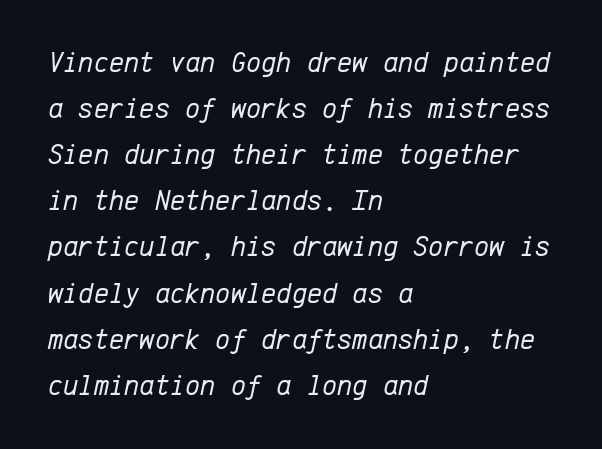
The letters sit at their default tracking, neither squeezed nor spread. The block of text has a typical density, with ordinary space between rows. The glyphs look as if they've been sheared to an angle. Type without underlining. Each letter, wide or thin by design, is forced into the same width here. Notice how the passage keeps a crisp vertical edge on the left only.
